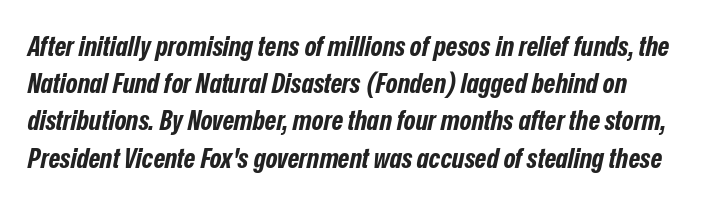
Q: Is the text bold? A: Yes.
Q: Is the text italic (slanted)? A: Yes, it leans right by about 12 degrees.
Q: Is the text underlined? A: No.
Q: Is the spacing between letters normal or unusually wide? A: Normal.
Q: Is the spacing between lines tight, normal or loose? A: Normal.
Q: Width (condensed, normal, or wide)? A: Condensed.
Q: Stroke contrast? A: Low.
Q: x-height? A: Medium.
Q: Monospaced? A: No.
